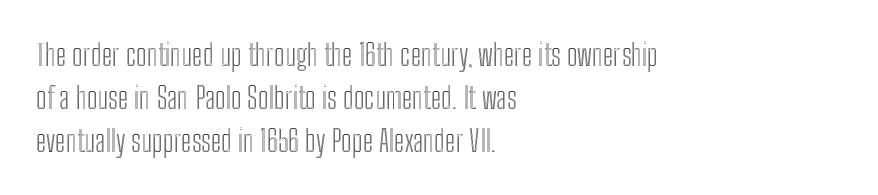
The image shows 30 px condensed type, upright; set left-aligned, normal line spacing (1.43x), normal letter spacing, not underlined; a medium x-height.
